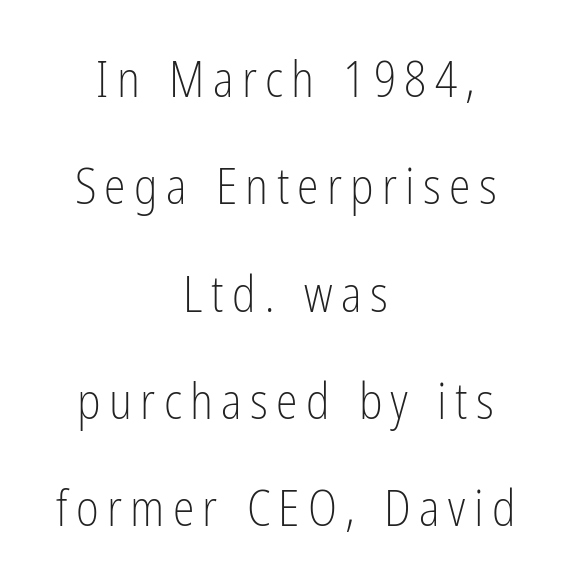
The image shows 49 px light, condensed sans-serif type, upright; set centered, loose line spacing (2.19x), not underlined; low stroke contrast and a medium x-height.
